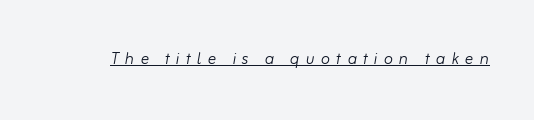
{"italic": "yes", "lean": "right", "slant_degrees": 10, "bold": "no", "underline": "yes", "letter_spacing": "wide", "letter_spacing_em": 0.29, "glyph_px": 21}
